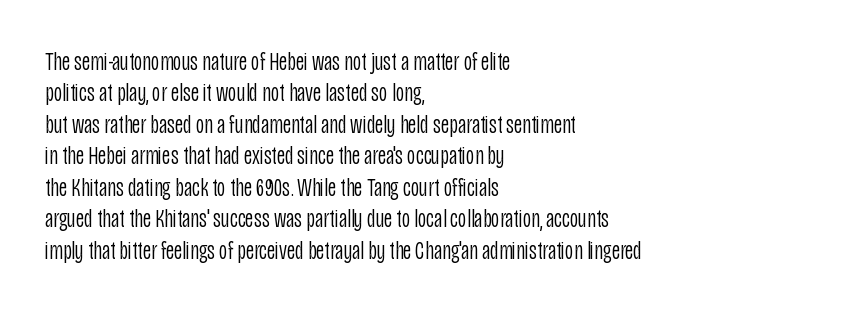
{"italic": "no", "bold": "no", "underline": "no", "align": "left", "line_spacing_ratio": 1.21, "letter_spacing": "normal", "letter_spacing_em": 0.0, "glyph_px": 26}
